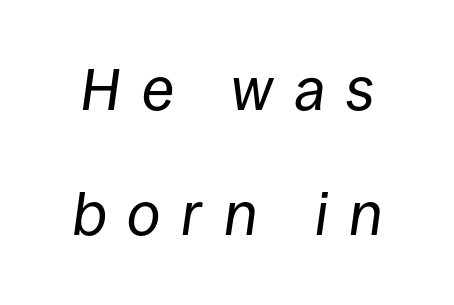
Q: Is the text bold? A: No.
Q: Is the text italic (slanted)? A: Yes, it leans right by about 8 degrees.
Q: Is the text underlined? A: No.
Q: Is the spacing between letters normal or unusually wide? A: Unusually wide.
Q: Is the spacing between lines tight, normal or loose? A: Loose.
Q: Width (condensed, normal, or wide)? A: Normal.
Q: Stroke contrast? A: Low.
Q: x-height? A: Large.
Q: Monospaced? A: No.
